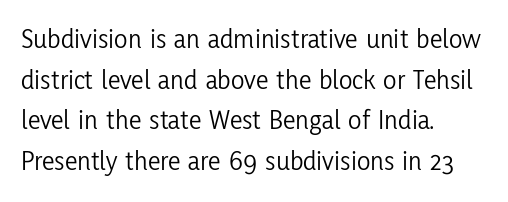
The image shows 28 px light, condensed sans-serif type, upright; set left-aligned, normal line spacing (1.45x), normal letter spacing, not underlined; low stroke contrast and a medium x-height.
